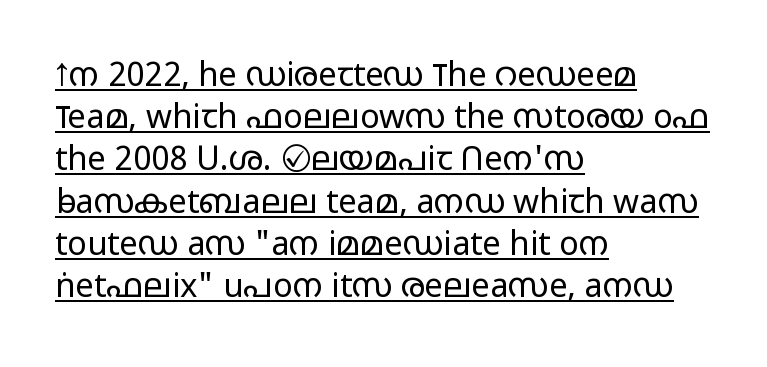
{"serif": "no", "italic": "no", "bold": "no", "weight": "light", "width": "wide", "stroke_contrast": "low", "x_height": "medium", "monospaced": "no", "underline": "yes", "align": "left", "line_spacing": "normal", "line_spacing_ratio": 1.28, "letter_spacing": "normal", "letter_spacing_em": 0.0, "glyph_px": 33}
